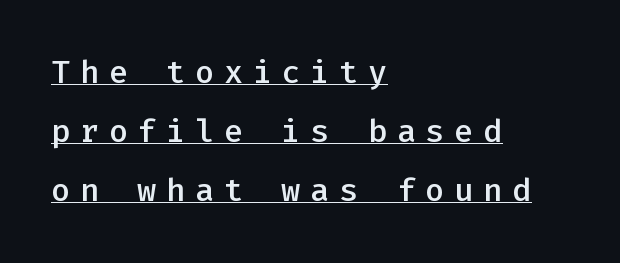
The lines are quadded left. Does a line run under the words? Yes, clearly. The rendering uses typewriter-style spacing with identical character cells. These words are printed semibold, heavier than regular yet not bold. Do the letters lean? They stand straight. Tracking here is generous; glyphs stand well apart from one another.
